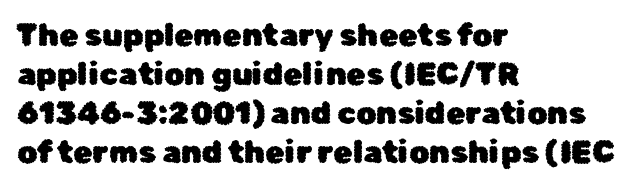
{"serif": "no", "italic": "no", "width": "normal", "stroke_contrast": "low", "x_height": "medium", "monospaced": "no", "underline": "no", "align": "left", "line_spacing": "normal", "line_spacing_ratio": 1.26, "letter_spacing": "normal", "letter_spacing_em": 0.0, "glyph_px": 31}
